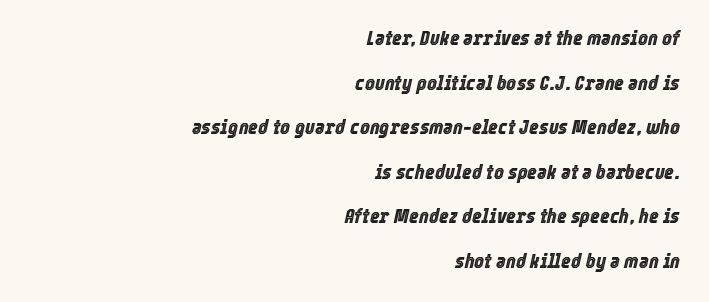
Q: Is the text italic (slanted)? A: Yes, it leans right by about 12 degrees.
Q: Is the text underlined? A: No.
Q: How is the paragraph aligned? A: Right-aligned.
Q: Is the spacing between letters normal or unusually wide? A: Normal.
Q: Is the spacing between lines tight, normal or loose? A: Loose.
